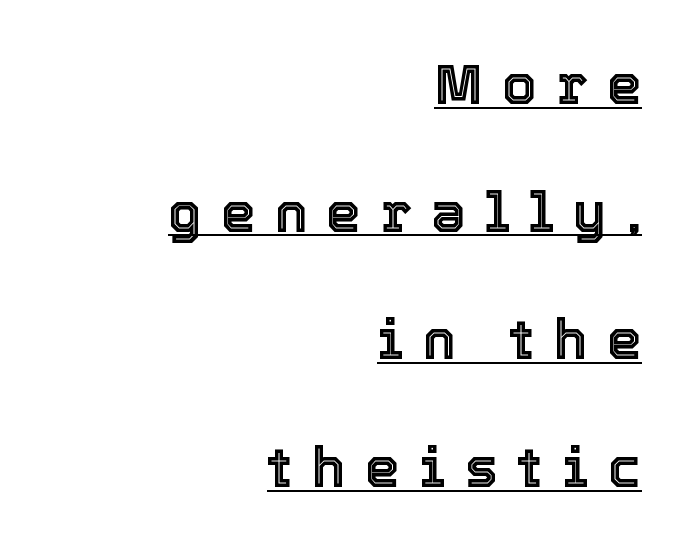
Q: Is the text italic (slanted)? A: No, it is upright.
Q: Is the text underlined? A: Yes.
Q: How is the paragraph aligned? A: Right-aligned.
Q: Is the spacing between letters normal or unusually wide? A: Unusually wide.
Q: Is the spacing between lines tight, normal or loose? A: Loose.
Q: Width (condensed, normal, or wide)? A: Normal.
Q: x-height? A: Medium.
Q: Monospaced? A: No.
